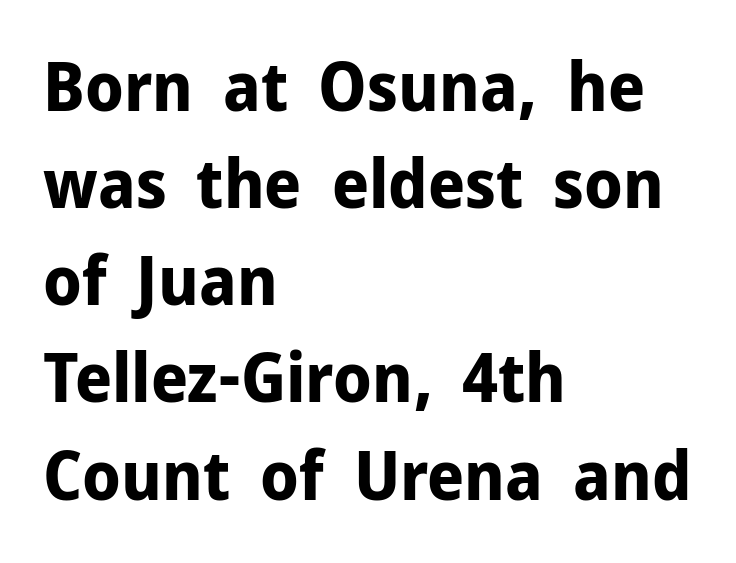
Q: Is the text bold? A: Yes.
Q: Is the text italic (slanted)? A: No, it is upright.
Q: Is the typeface a serif or a sans-serif typeface? A: Sans-serif.
Q: Is the text underlined? A: No.
Q: How is the paragraph aligned? A: Left-aligned.
Q: Is the spacing between letters normal or unusually wide? A: Normal.
Q: Is the spacing between lines tight, normal or loose? A: Normal.
Q: Width (condensed, normal, or wide)? A: Normal.
Q: Stroke contrast? A: Low.
Q: x-height? A: Medium.
Q: Monospaced? A: No.
